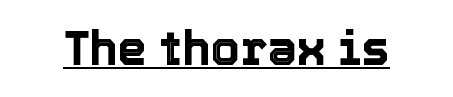
{"italic": "no", "width": "normal", "x_height": "medium", "monospaced": "no", "underline": "yes", "letter_spacing": "normal", "letter_spacing_em": 0.0, "glyph_px": 47}
